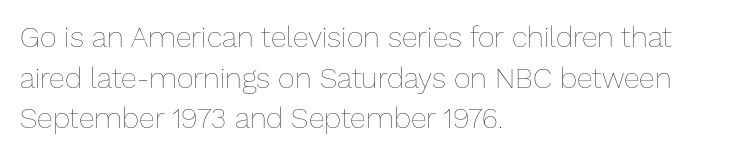
{"italic": "no", "bold": "no", "weight": "thin", "width": "normal", "stroke_contrast": "low", "x_height": "medium", "monospaced": "no", "underline": "no", "align": "left", "line_spacing": "normal", "line_spacing_ratio": 1.4, "letter_spacing": "normal", "letter_spacing_em": 0.0, "glyph_px": 29}
